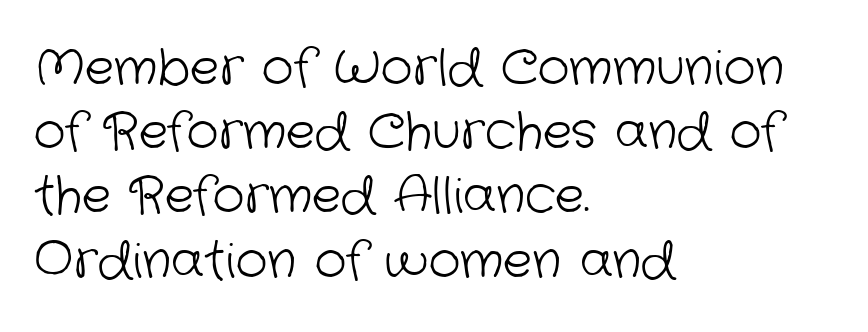
{"serif": "no", "bold": "no", "weight": "light", "width": "normal", "stroke_contrast": "low", "x_height": "medium", "monospaced": "no", "underline": "no", "align": "left", "line_spacing": "normal", "line_spacing_ratio": 1.31, "letter_spacing": "normal", "letter_spacing_em": 0.0, "glyph_px": 49}
